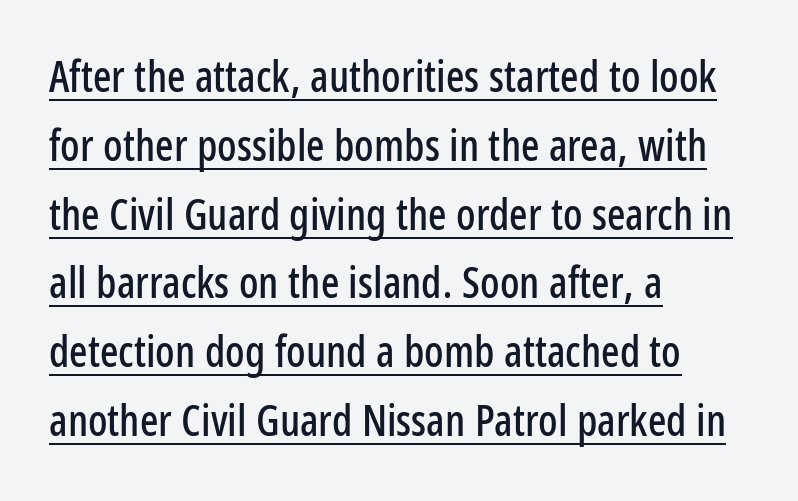
Posture: straight, roman, zero tilt. Each new line begins a customary step beneath the previous one. The rendering keeps characters at their native spacing. This sample has the flowing, uneven cadence of proportional lettering.
